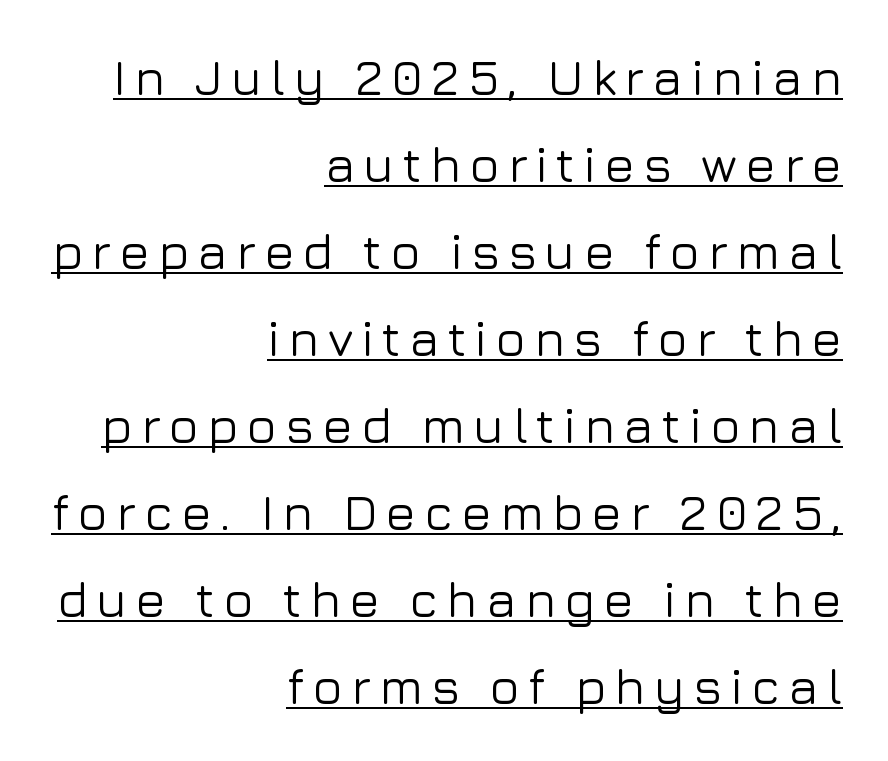
{"serif": "no", "italic": "no", "width": "normal", "stroke_contrast": "low", "x_height": "medium", "monospaced": "no", "underline": "yes", "align": "right", "line_spacing_ratio": 1.74, "glyph_px": 50}
